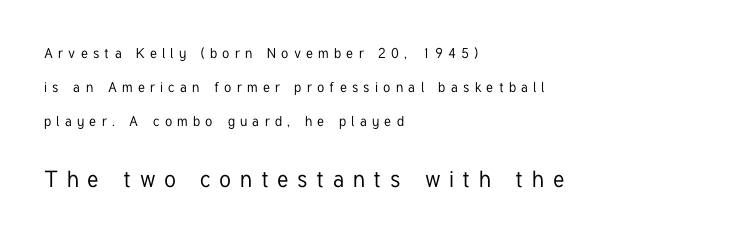
{"italic": "no", "underline": "no", "align": "left", "line_spacing": "loose", "line_spacing_ratio": 2.43, "letter_spacing": "wide", "letter_spacing_em": 0.38, "larger_block": "second", "size_ratio": 1.64, "glyph_px": 23}
